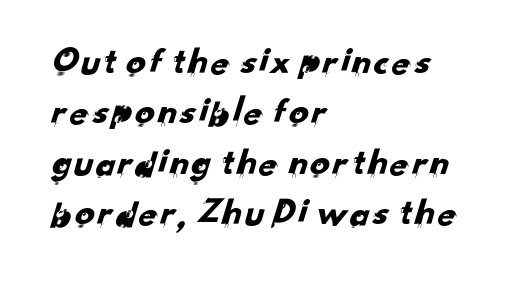
Q: Is the typeface a serif or a sans-serif typeface? A: Sans-serif.
Q: Is the text underlined? A: No.
Q: How is the paragraph aligned? A: Left-aligned.
Q: Is the spacing between letters normal or unusually wide? A: Normal.
Q: Is the spacing between lines tight, normal or loose? A: Normal.
Q: Width (condensed, normal, or wide)? A: Normal.
Q: Stroke contrast? A: Low.
Q: x-height? A: Small.
Q: Monospaced? A: No.
